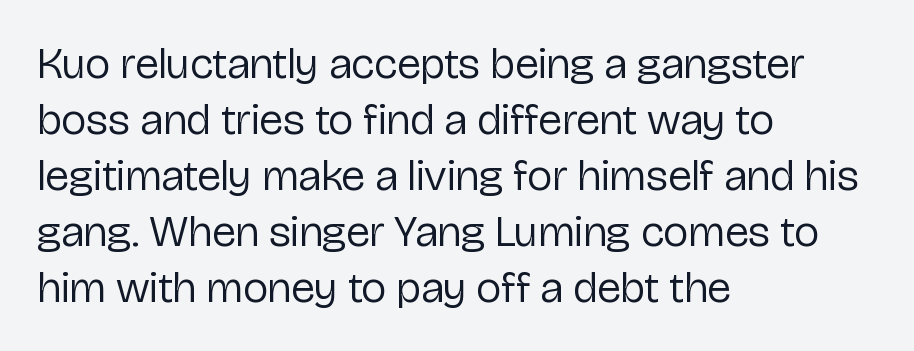
Q: Is the text bold? A: No.
Q: Is the text italic (slanted)? A: No, it is upright.
Q: Is the typeface a serif or a sans-serif typeface? A: Sans-serif.
Q: Is the text underlined? A: No.
Q: How is the paragraph aligned? A: Left-aligned.
Q: Is the spacing between letters normal or unusually wide? A: Normal.
Q: Is the spacing between lines tight, normal or loose? A: Normal.
Q: Width (condensed, normal, or wide)? A: Normal.
Q: Stroke contrast? A: Low.
Q: x-height? A: Medium.
Q: Monospaced? A: No.
